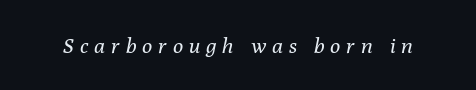
{"italic": "yes", "lean": "right", "slant_degrees": 10, "bold": "no", "underline": "no", "letter_spacing": "wide", "letter_spacing_em": 0.29, "glyph_px": 21}
